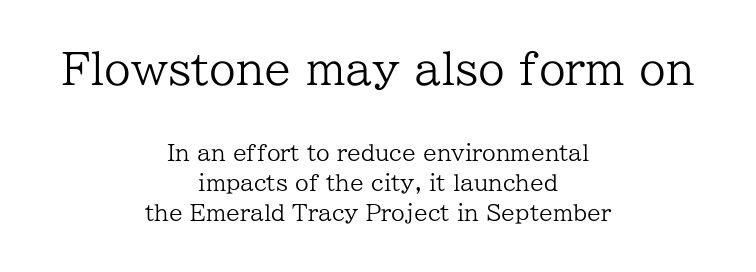
{"serif": "yes", "italic": "no", "bold": "no", "weight": "regular", "width": "normal", "stroke_contrast": "low", "x_height": "medium", "monospaced": "no", "underline": "no", "align": "center", "line_spacing": "normal", "line_spacing_ratio": 1.38, "letter_spacing": "normal", "letter_spacing_em": 0.0, "larger_block": "first", "size_ratio": 1.95, "glyph_px": 43}
